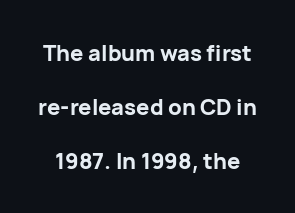
{"italic": "no", "bold": "yes", "underline": "no", "line_spacing": "loose", "line_spacing_ratio": 2.45, "letter_spacing": "normal", "letter_spacing_em": 0.0, "glyph_px": 22}
